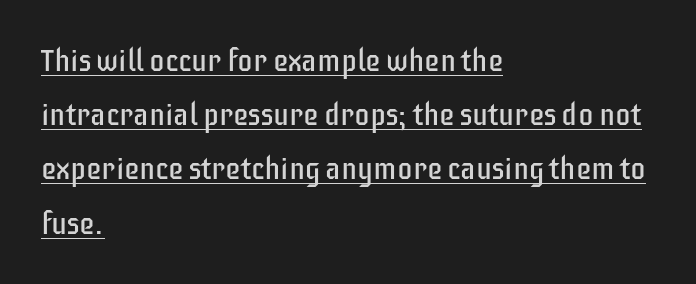
The font family rendered here belongs to the sans-serif group. Each letter keeps its own natural width here, so spacing adapts to shape. Students, note that the glyphs here touch the page at normal intervals. Tall strokes in this sample are plumb rather than angled.
